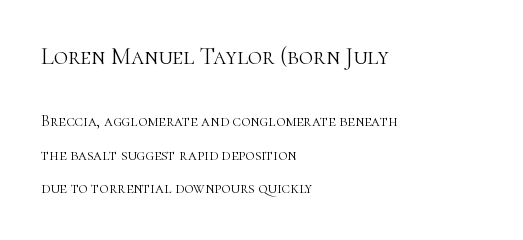
Q: Is the text bold? A: No.
Q: Is the text italic (slanted)? A: No, it is upright.
Q: Is the text underlined? A: No.
Q: How is the paragraph aligned? A: Left-aligned.
Q: Is the spacing between letters normal or unusually wide? A: Normal.
Q: Is the spacing between lines tight, normal or loose? A: Loose.
Q: Which block of text is set in a larger size, the first (top) or the second (bottom)? A: The first (top) one.
